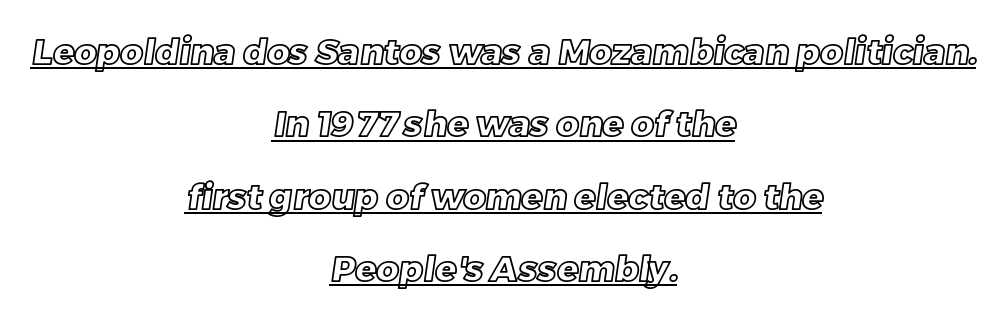
The image shows 35 px text type; set centered, loose line spacing (2.07x), normal letter spacing, underlined; a large x-height.
